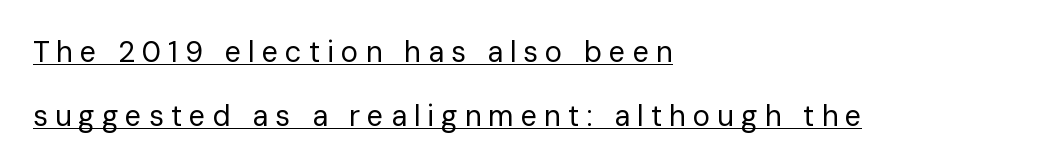
The image shows 29 px regular-weight sans-serif type, upright; set left-aligned, loose line spacing (2.2x), unusually wide letter spacing (+0.24 em), underlined; low stroke contrast and a medium x-height.
